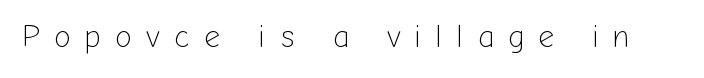
{"serif": "no", "italic": "no", "bold": "no", "weight": "light", "width": "normal", "stroke_contrast": "low", "x_height": "medium", "monospaced": "no", "underline": "no", "letter_spacing": "wide", "letter_spacing_em": 0.47, "glyph_px": 31}
